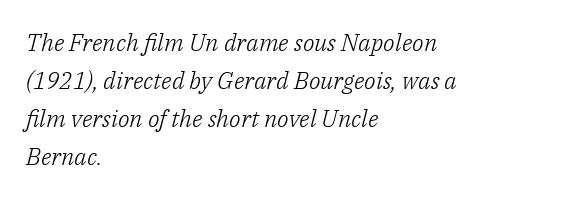
Q: Is the text bold? A: No.
Q: Is the text italic (slanted)? A: Yes, it leans right by about 14 degrees.
Q: Is the text underlined? A: No.
Q: How is the paragraph aligned? A: Left-aligned.
Q: Is the spacing between letters normal or unusually wide? A: Normal.
Q: Is the spacing between lines tight, normal or loose? A: Normal.
